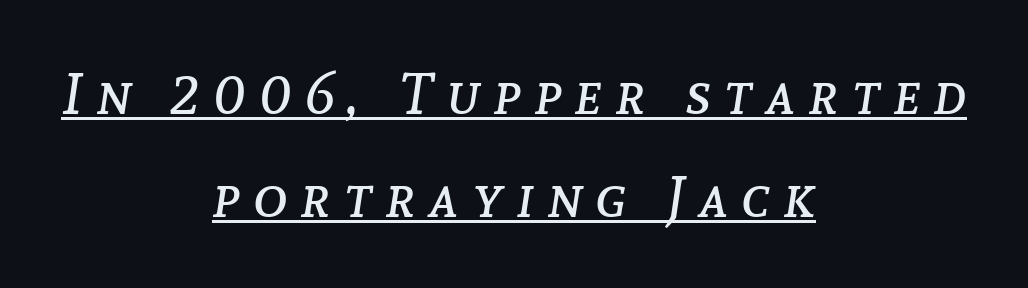
The glyphs look as if they've been sheared to an angle. Substantial extra tracking has been applied to these lines. Ink coverage per letter is moderate at most. Note the varied advance widths — an 'i' is clearly narrower than an 'm'. Has an underline been added? It has. Centered paragraph, ragged on both sides.
